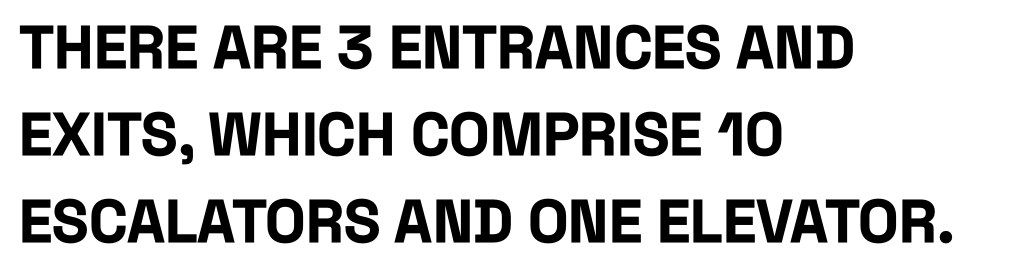
Q: Is the text bold? A: Yes.
Q: Is the text italic (slanted)? A: No, it is upright.
Q: Is the typeface a serif or a sans-serif typeface? A: Sans-serif.
Q: Is the text underlined? A: No.
Q: How is the paragraph aligned? A: Left-aligned.
Q: Is the spacing between letters normal or unusually wide? A: Normal.
Q: Is the spacing between lines tight, normal or loose? A: Normal.
Q: Width (condensed, normal, or wide)? A: Condensed.
Q: Stroke contrast? A: Low.
Q: x-height? A: Large.
Q: Monospaced? A: No.
